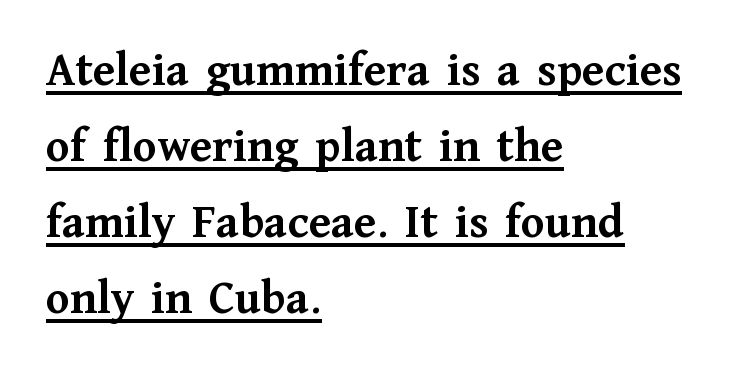
Each new line begins a customary step beneath the previous one. The letters advance in unequal steps, a hallmark of proportional type. Is there any slant? The stems are plumb. Unlike a clean sans, this face finishes its strokes with serifs. The passage is arranged the way most books set body copy — flush left. Is the type bold? Yes — the strokes are clearly thick and heavy.
